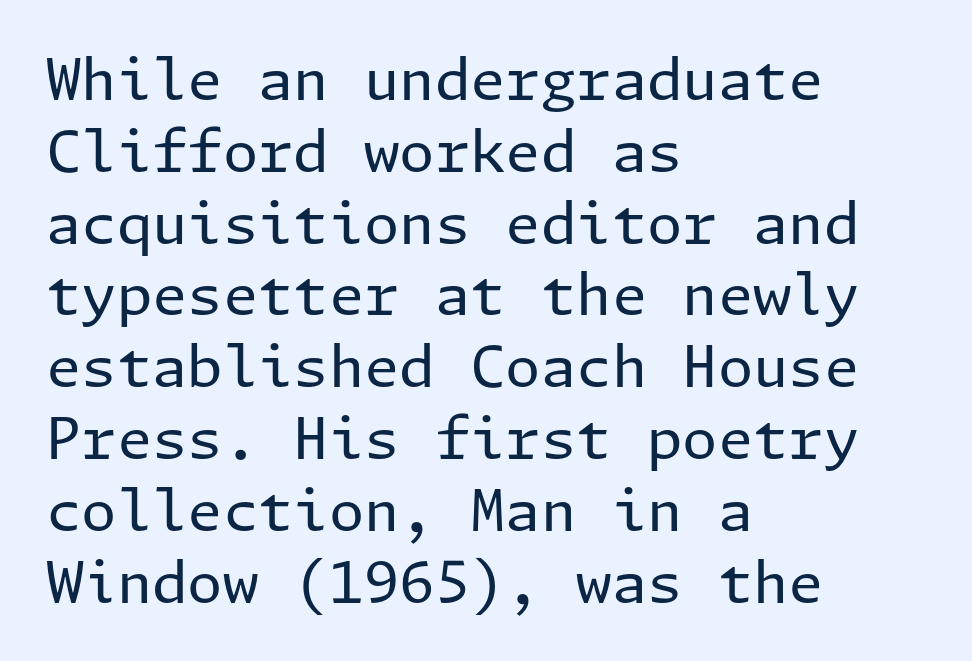
{"serif": "no", "italic": "no", "bold": "no", "weight": "regular", "width": "normal", "stroke_contrast": "low", "x_height": "medium", "underline": "no", "align": "left", "line_spacing": "normal", "line_spacing_ratio": 1.26, "letter_spacing": "normal", "letter_spacing_em": 0.0, "glyph_px": 57}
